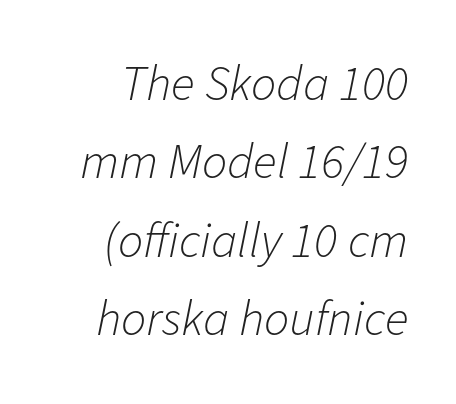
Q: Is the text bold? A: No.
Q: Is the text italic (slanted)? A: Yes, it leans right by about 11 degrees.
Q: Is the text underlined? A: No.
Q: How is the paragraph aligned? A: Right-aligned.
Q: Is the spacing between letters normal or unusually wide? A: Normal.
Q: Is the spacing between lines tight, normal or loose? A: Normal.
Q: Width (condensed, normal, or wide)? A: Normal.
Q: Stroke contrast? A: Low.
Q: x-height? A: Medium.
Q: Monospaced? A: No.
